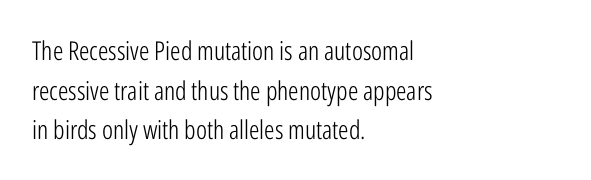
Q: Is the text bold? A: No.
Q: Is the text italic (slanted)? A: No, it is upright.
Q: Is the text underlined? A: No.
Q: How is the paragraph aligned? A: Left-aligned.
Q: Is the spacing between letters normal or unusually wide? A: Normal.
Q: Is the spacing between lines tight, normal or loose? A: Normal.
